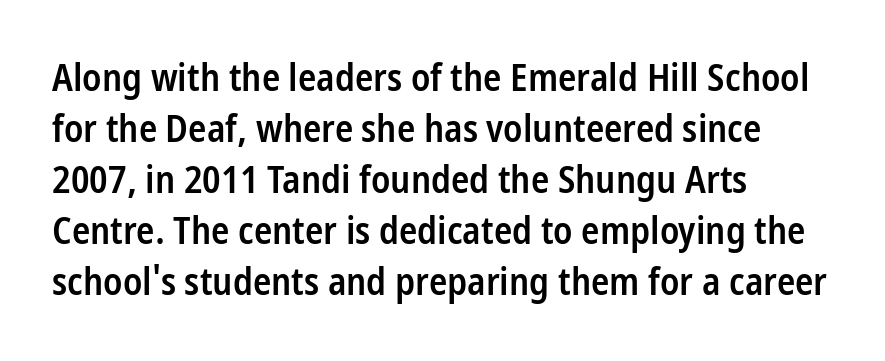
Q: Is the text bold? A: Semi-bold.
Q: Is the text italic (slanted)? A: No, it is upright.
Q: Is the typeface a serif or a sans-serif typeface? A: Sans-serif.
Q: Is the text underlined? A: No.
Q: How is the paragraph aligned? A: Left-aligned.
Q: Is the spacing between letters normal or unusually wide? A: Normal.
Q: Is the spacing between lines tight, normal or loose? A: Normal.
Q: Width (condensed, normal, or wide)? A: Condensed.
Q: Stroke contrast? A: Low.
Q: x-height? A: Medium.
Q: Monospaced? A: No.
